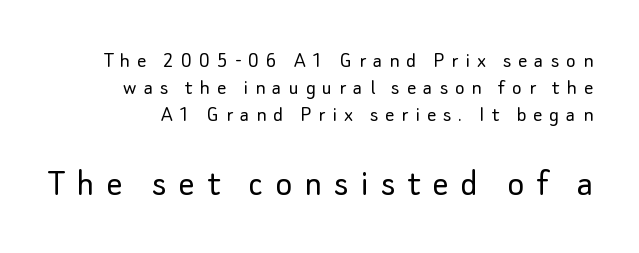
The image shows 40 px light sans-serif type, upright; set line spacing 1.17x, unusually wide letter spacing (+0.3 em), not underlined; the second (bottom) block is 1.74x larger; low stroke contrast and a small x-height.
